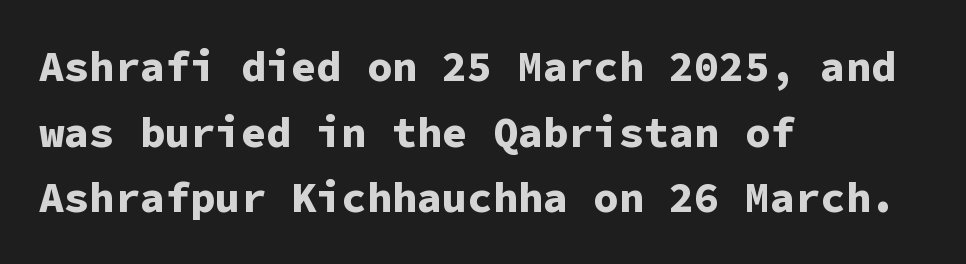
The image shows 42 px bold sans-serif type, upright, monospaced; set left-aligned, normal line spacing (1.56x), normal letter spacing, not underlined; low stroke contrast and a medium x-height.
